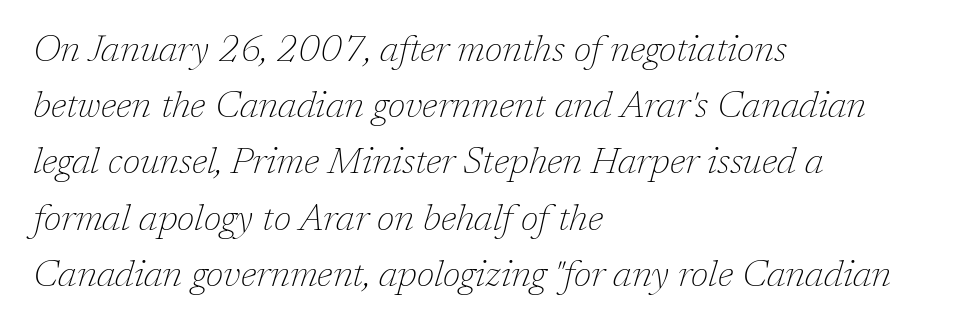
Each letter keeps its own natural width here, so spacing adapts to shape. The line texture is even and compact thanks to regular tracking. This sample uses an oblique cut, with every glyph tilted off the vertical. Compared with a centered layout, this one pins lines to the left instead. The space beneath each line is pristine and unruled.
